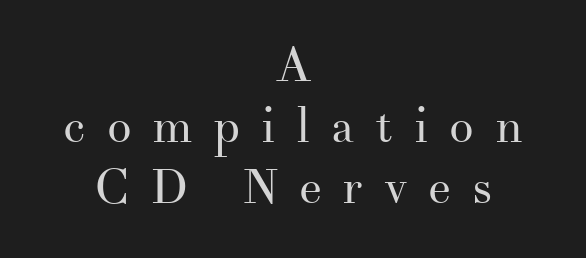
The image shows 49 px regular-weight serif type, upright; set centered, line spacing 1.24x, unusually wide letter spacing (+0.42 em), not underlined; medium stroke contrast and a small x-height.
